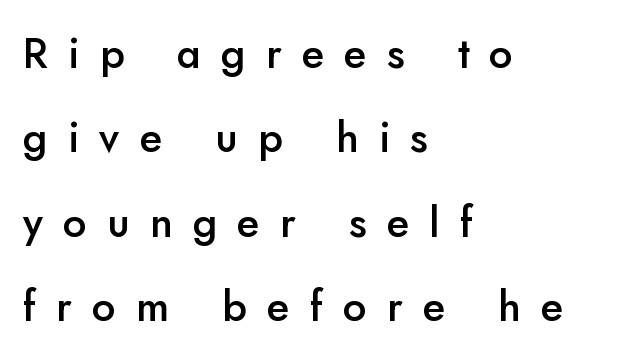
{"serif": "no", "italic": "no", "bold": "semi", "weight": "semibold", "width": "normal", "stroke_contrast": "low", "x_height": "small", "monospaced": "no", "underline": "no", "align": "left", "line_spacing": "loose", "line_spacing_ratio": 2.01, "letter_spacing": "wide", "letter_spacing_em": 0.48, "glyph_px": 42}
